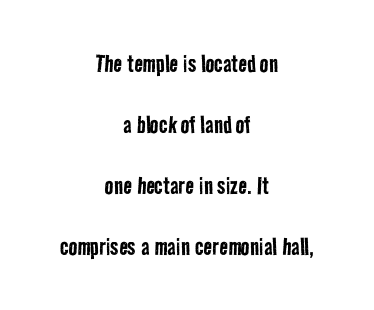
The strokes are not fattened; the text isn't bold. The rendering uses natural spacing where letterforms have individual widths. Inter-character spacing is left at the font's built-in metrics. Alignment: centered.
